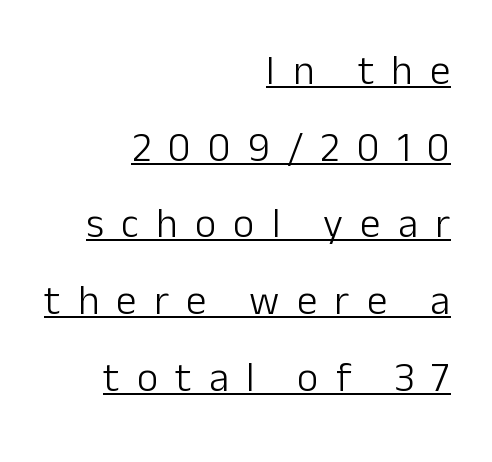
The image shows 41 px light sans-serif type, upright; set right-aligned, line spacing 1.87x, unusually wide letter spacing (+0.42 em), underlined; low stroke contrast and a medium x-height.
